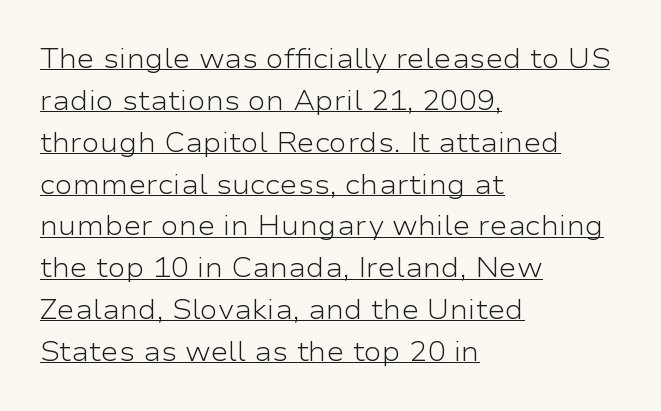
{"italic": "no", "bold": "no", "underline": "yes", "align": "left", "line_spacing": "normal", "line_spacing_ratio": 1.55, "letter_spacing": "normal", "letter_spacing_em": 0.0, "glyph_px": 27}
